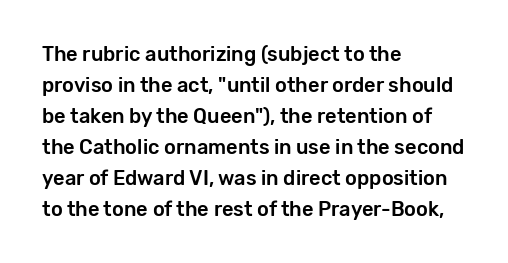
{"italic": "no", "underline": "no", "align": "left", "line_spacing": "normal", "line_spacing_ratio": 1.55, "letter_spacing": "normal", "letter_spacing_em": 0.0, "glyph_px": 20}
